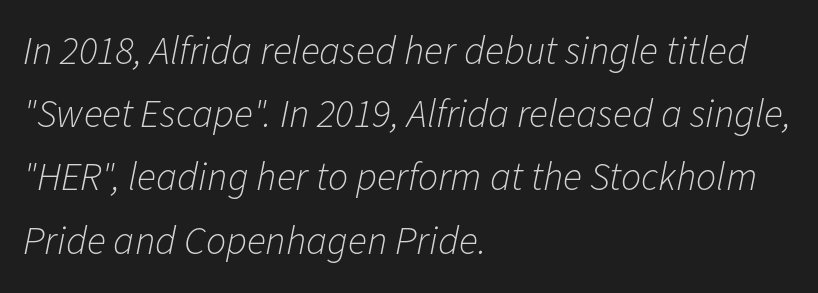
The image shows 40 px light type, italic (leaning right); set left-aligned, normal line spacing (1.58x), normal letter spacing, not underlined; low stroke contrast and a medium x-height.
